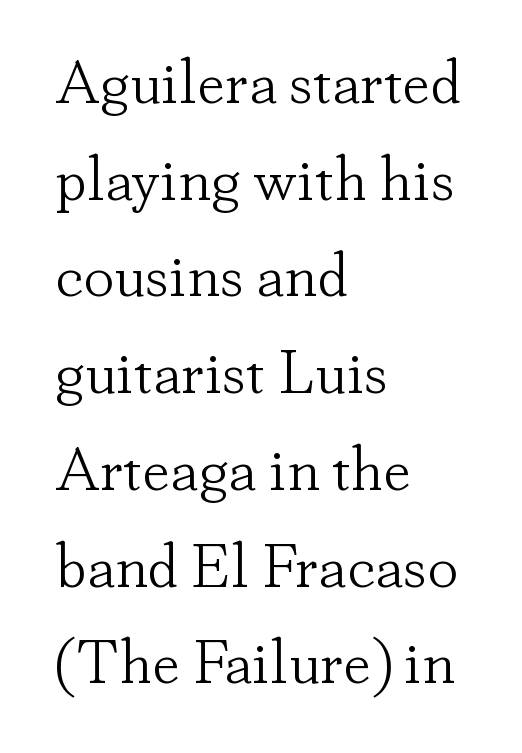
The image shows 62 px light serif type, upright; set left-aligned, normal line spacing (1.56x), normal letter spacing, not underlined; low stroke contrast and a small x-height.
